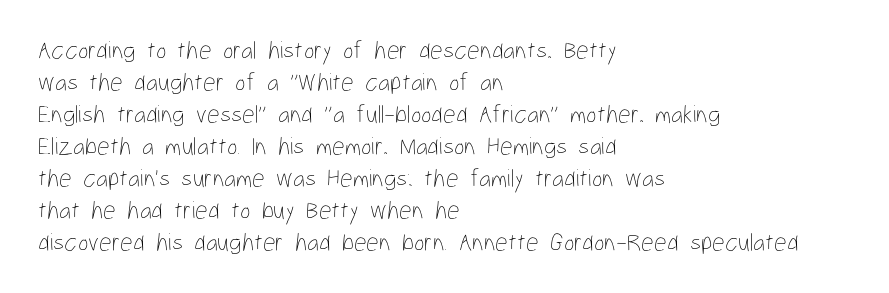
Glance below the letters and you will spot only blank space. The weight tops out at a normal text grade. Teacher's note: observe the even left margin — that is flush-left alignment. Interline gaps are of average width in this sample. In terms of posture, this sample is upright.
